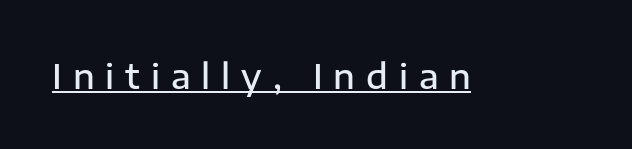
Q: Is the text bold? A: Semi-bold.
Q: Is the text italic (slanted)? A: No, it is upright.
Q: Is the typeface a serif or a sans-serif typeface? A: Sans-serif.
Q: Is the text underlined? A: Yes.
Q: Is the spacing between letters normal or unusually wide? A: Unusually wide.
Q: Width (condensed, normal, or wide)? A: Normal.
Q: Stroke contrast? A: Low.
Q: x-height? A: Medium.
Q: Monospaced? A: No.
